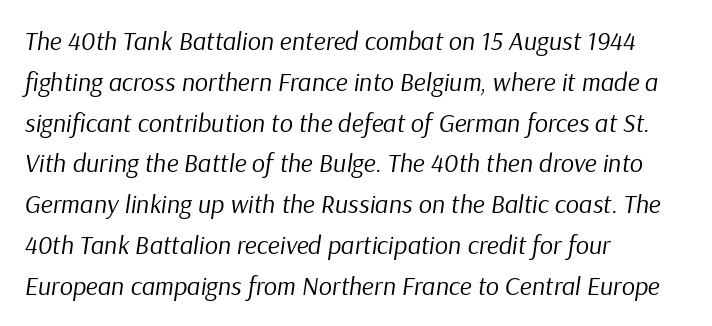
The image shows 26 px text type, italic (leaning right); set left-aligned, normal line spacing (1.57x), normal letter spacing, not underlined.
